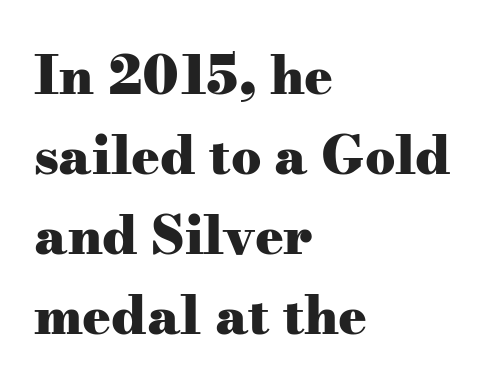
The image shows 53 px heavy, wide serif type, upright; set left-aligned, normal line spacing (1.51x), normal letter spacing, not underlined; medium stroke contrast and a small x-height.
